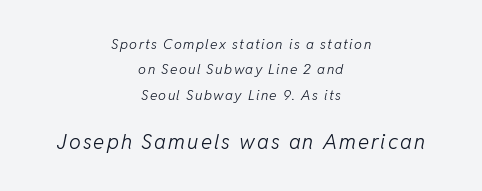
The image shows 21 px text type, italic (leaning right); set centered, line spacing 1.82x, not underlined; the second (bottom) block is 1.5x larger.
